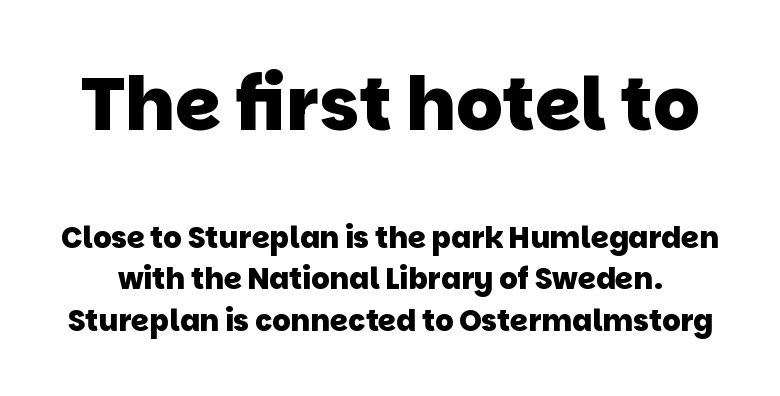
Q: Is the text bold? A: Yes.
Q: Is the typeface a serif or a sans-serif typeface? A: Sans-serif.
Q: Is the text underlined? A: No.
Q: Is the spacing between letters normal or unusually wide? A: Normal.
Q: Is the spacing between lines tight, normal or loose? A: Normal.
Q: Which block of text is set in a larger size, the first (top) or the second (bottom)? A: The first (top) one.
Q: Width (condensed, normal, or wide)? A: Normal.
Q: Stroke contrast? A: Low.
Q: x-height? A: Large.
Q: Monospaced? A: No.
